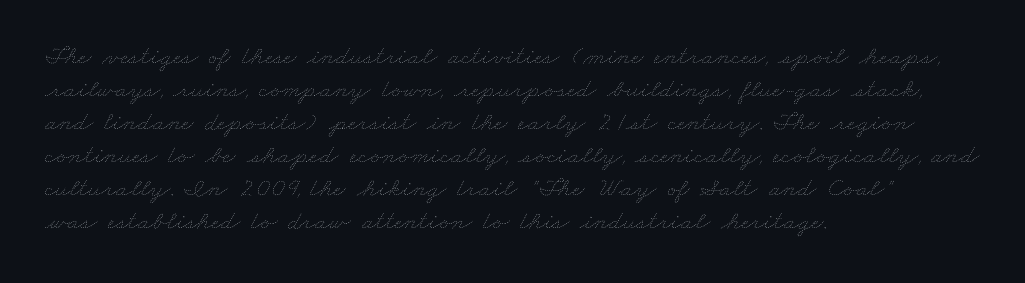
{"bold": "no", "underline": "no", "align": "left", "line_spacing_ratio": 1.22, "letter_spacing": "normal", "letter_spacing_em": 0.0, "glyph_px": 27}
